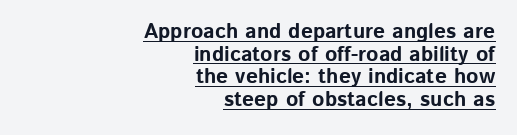
Is there any slant? The stems are plumb. Students, note that the glyphs here touch the page at normal intervals. Leading is clearly below the norm, producing a dense column. You can see a thin bar hugging the bottom of the glyphs. Is the block centered? No — it sits flush against the right margin. Weight: bold.
